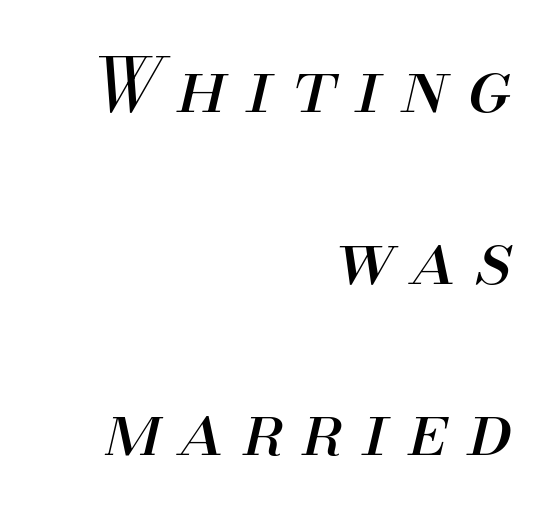
The paragraph shown leans on its right margin. Slanted lettering throughout. The passage shown is typed in a proportional face where columns would drift. Heft: none added — not bold. You could fit nearly another row in the gap between these rows.
